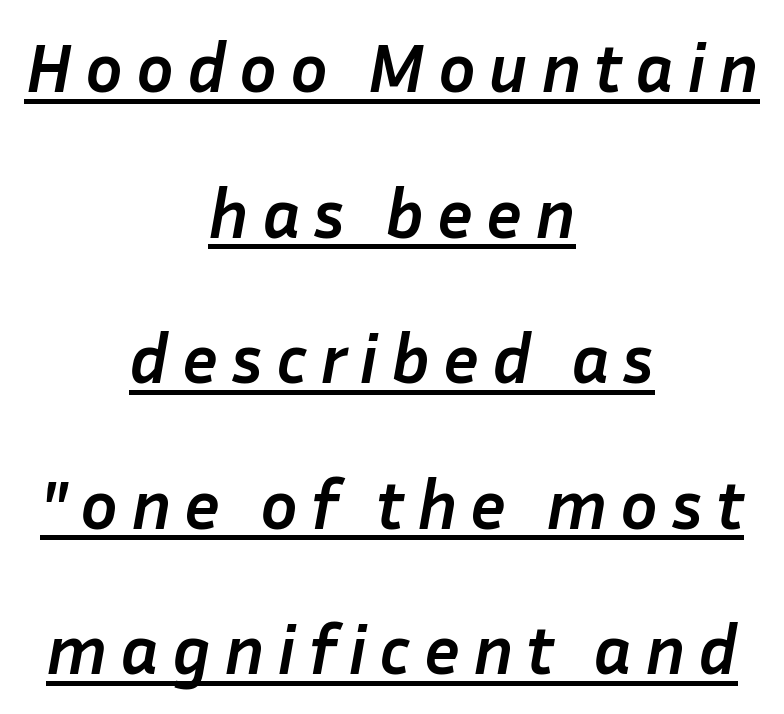
Q: Is the text bold? A: Yes.
Q: Is the text italic (slanted)? A: Yes, it leans right by about 10 degrees.
Q: Is the text underlined? A: Yes.
Q: How is the paragraph aligned? A: Centered.
Q: Is the spacing between lines tight, normal or loose? A: Loose.
Q: Width (condensed, normal, or wide)? A: Normal.
Q: Stroke contrast? A: Low.
Q: x-height? A: Medium.
Q: Monospaced? A: No.
